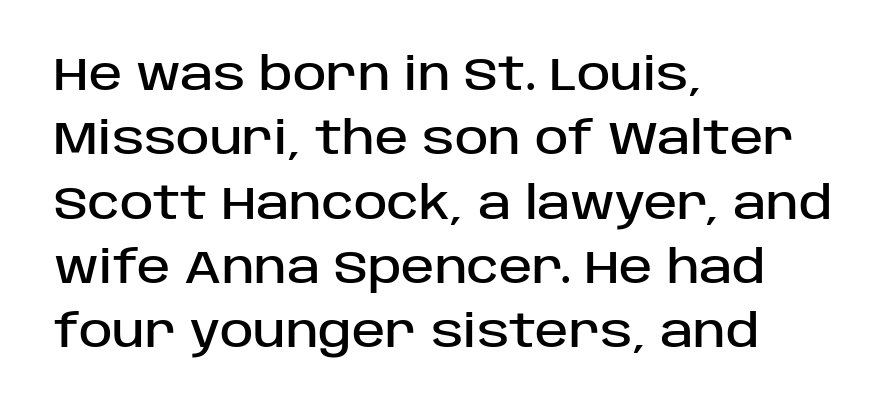
The line texture is even and compact thanks to regular tracking. It's the straight-up-and-down kind of type. A typesetter would call this proportional, since set widths differ per character. This sample keeps an unexceptional amount of space between lines. The passage shown is not underscored anywhere.
